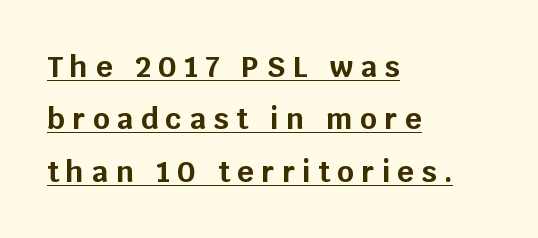
The image shows 29 px bold sans-serif type, upright; set left-aligned, line spacing 1.81x, unusually wide letter spacing (+0.26 em), underlined; low stroke contrast and a large x-height.
